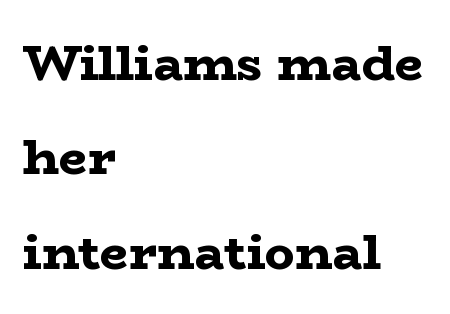
Q: Is the text bold? A: Yes.
Q: Is the text italic (slanted)? A: No, it is upright.
Q: Is the typeface a serif or a sans-serif typeface? A: Serif.
Q: Is the text underlined? A: No.
Q: How is the paragraph aligned? A: Left-aligned.
Q: Is the spacing between letters normal or unusually wide? A: Normal.
Q: Width (condensed, normal, or wide)? A: Wide.
Q: Stroke contrast? A: Low.
Q: x-height? A: Medium.
Q: Monospaced? A: No.
